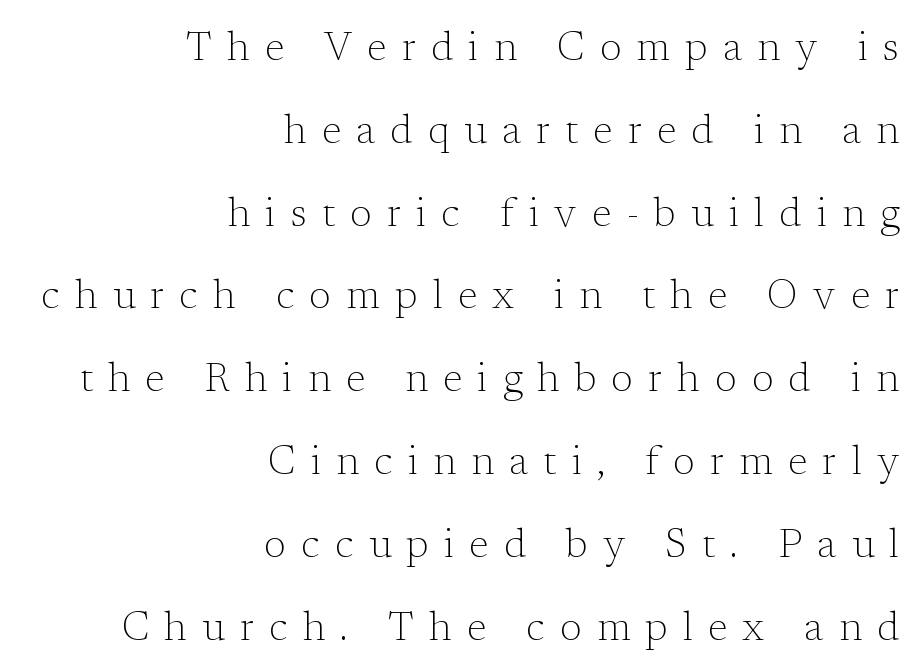
The image shows 40 px light serif type, upright; set right-aligned, loose line spacing (2.07x), unusually wide letter spacing (+0.38 em), not underlined; low stroke contrast and a medium x-height.
